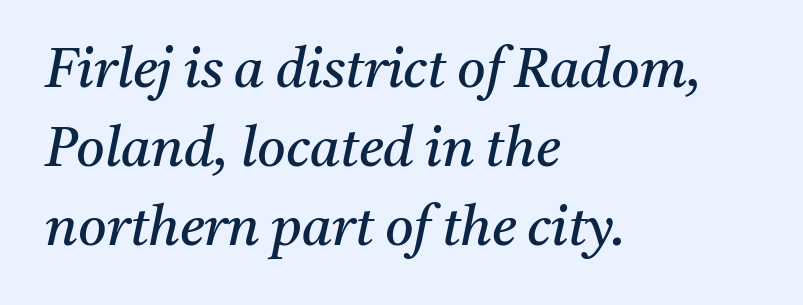
Q: Is the text bold? A: No.
Q: Is the text italic (slanted)? A: Yes, it leans right by about 11 degrees.
Q: Is the typeface a serif or a sans-serif typeface? A: Serif.
Q: Is the text underlined? A: No.
Q: How is the paragraph aligned? A: Left-aligned.
Q: Is the spacing between letters normal or unusually wide? A: Normal.
Q: Is the spacing between lines tight, normal or loose? A: Normal.
Q: Width (condensed, normal, or wide)? A: Normal.
Q: Stroke contrast? A: Medium.
Q: x-height? A: Medium.
Q: Monospaced? A: No.
